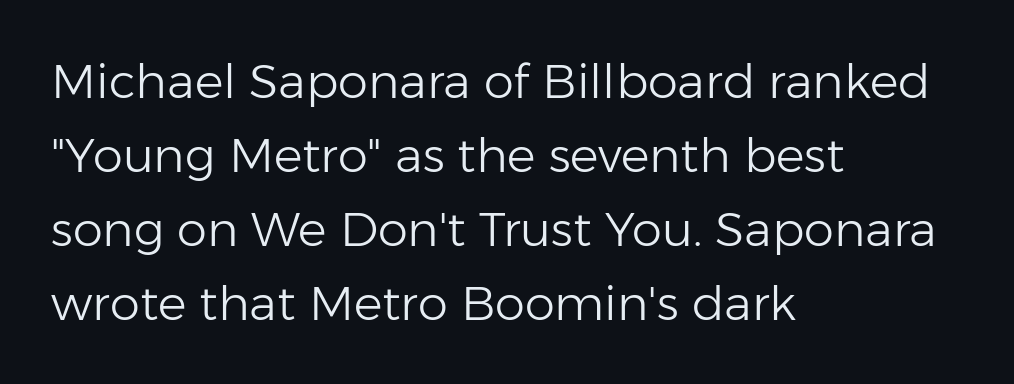
The image shows 48 px light sans-serif type, upright; set left-aligned, normal line spacing (1.54x), normal letter spacing, not underlined; low stroke contrast and a medium x-height.
